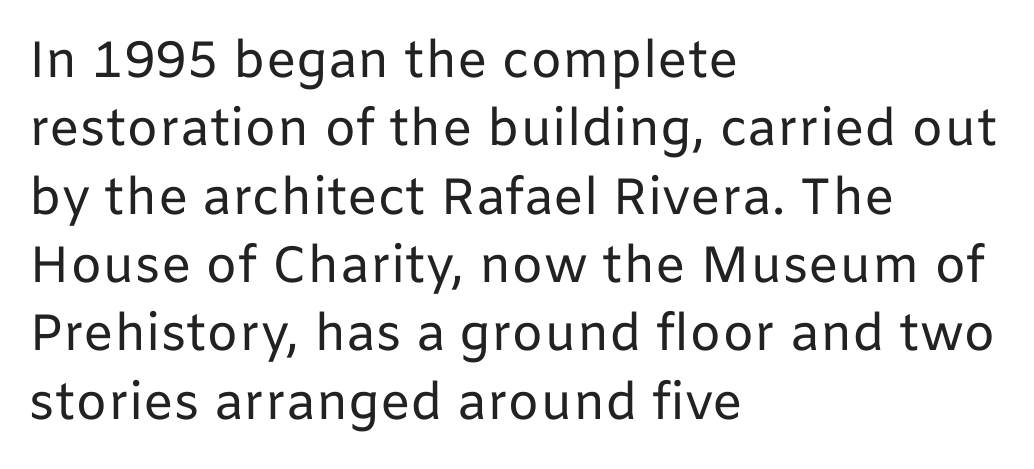
Default kerning and tracking; the words read as compact shapes. This block has exactly the height ordinary leading produces. The letters stand straight up with perfectly vertical stems. Does the copy run flush right? No — it runs flush left. The rendering uses natural spacing where letterforms have individual widths.
